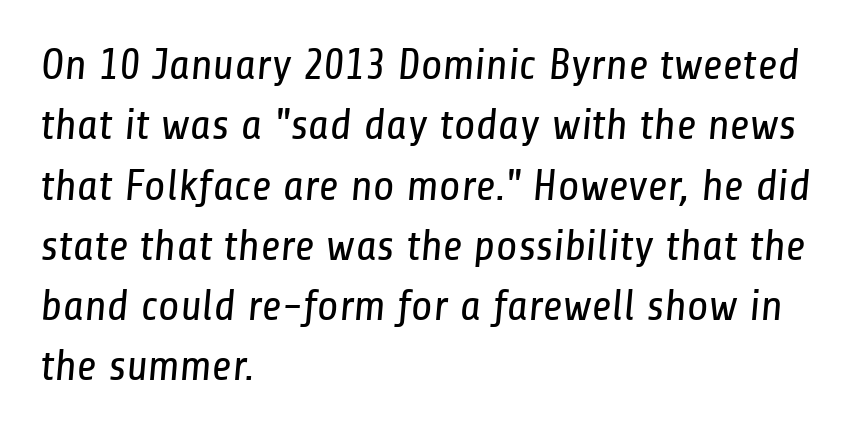
{"serif": "no", "bold": "no", "weight": "regular", "width": "condensed", "stroke_contrast": "low", "x_height": "medium", "monospaced": "no", "underline": "no", "align": "left", "line_spacing": "normal", "line_spacing_ratio": 1.37, "letter_spacing": "normal", "letter_spacing_em": 0.0, "glyph_px": 44}
